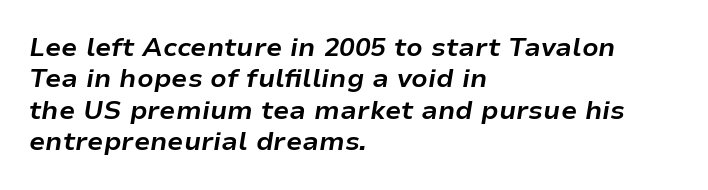
{"italic": "yes", "lean": "right", "slant_degrees": 9, "bold": "yes", "underline": "no", "align": "left", "line_spacing_ratio": 1.21, "letter_spacing": "normal", "letter_spacing_em": 0.0, "glyph_px": 26}
